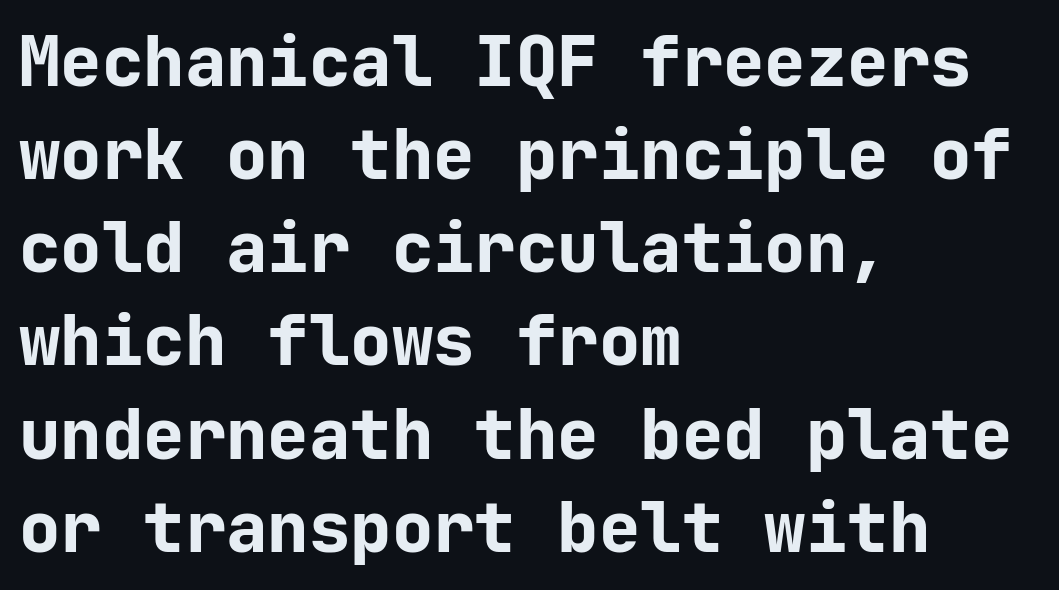
{"serif": "no", "italic": "no", "bold": "yes", "weight": "bold", "width": "normal", "stroke_contrast": "low", "x_height": "medium", "monospaced": "yes", "underline": "no", "align": "left", "line_spacing": "normal", "line_spacing_ratio": 1.35, "letter_spacing": "normal", "letter_spacing_em": 0.0, "glyph_px": 69}
